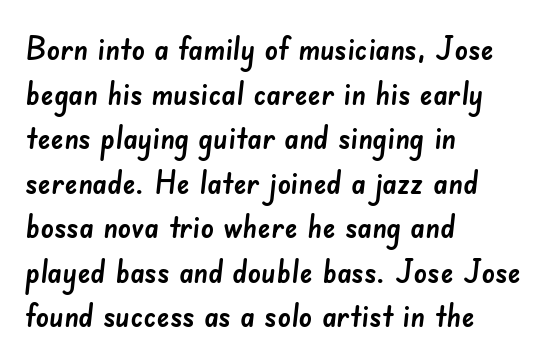
Q: Is the typeface a serif or a sans-serif typeface? A: Sans-serif.
Q: Is the text underlined? A: No.
Q: How is the paragraph aligned? A: Left-aligned.
Q: Is the spacing between letters normal or unusually wide? A: Normal.
Q: Is the spacing between lines tight, normal or loose? A: Normal.
Q: Width (condensed, normal, or wide)? A: Normal.
Q: Stroke contrast? A: Low.
Q: x-height? A: Small.
Q: Monospaced? A: No.
